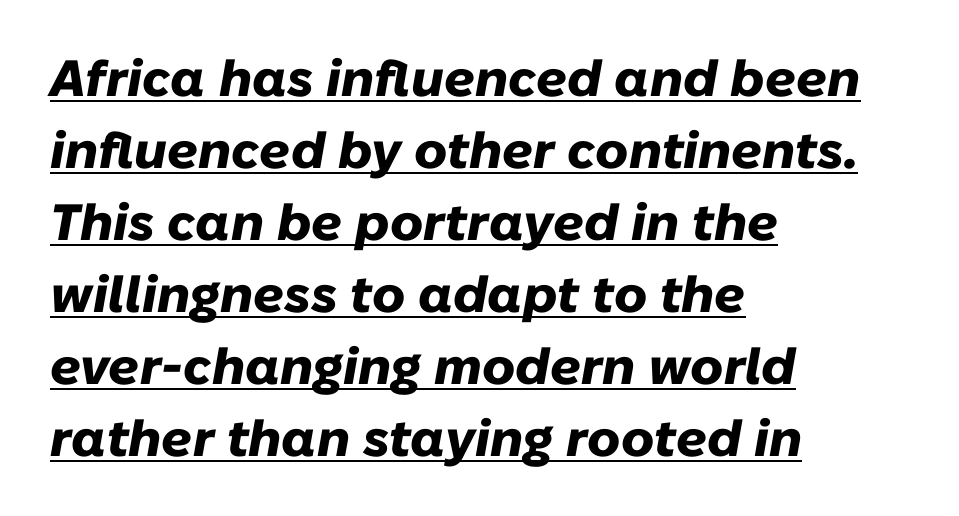
Q: Is the text bold? A: Yes.
Q: Is the text italic (slanted)? A: Yes, it leans right by about 10 degrees.
Q: Is the text underlined? A: Yes.
Q: How is the paragraph aligned? A: Left-aligned.
Q: Is the spacing between letters normal or unusually wide? A: Normal.
Q: Is the spacing between lines tight, normal or loose? A: Normal.
Q: Width (condensed, normal, or wide)? A: Normal.
Q: Stroke contrast? A: Low.
Q: x-height? A: Medium.
Q: Monospaced? A: No.
